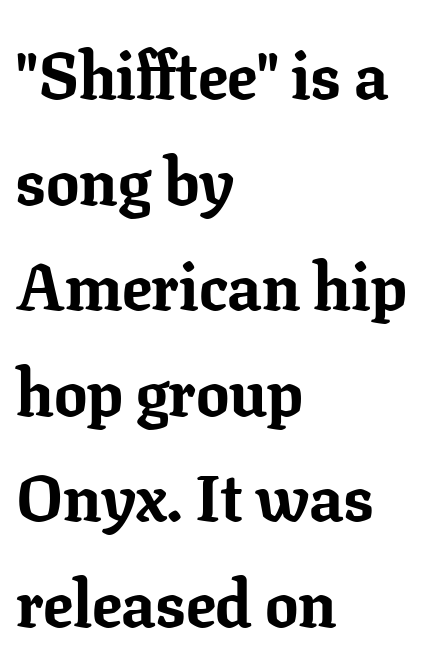
{"serif": "yes", "italic": "no", "bold": "yes", "weight": "bold", "width": "normal", "stroke_contrast": "low", "x_height": "medium", "monospaced": "no", "underline": "no", "align": "left", "line_spacing": "normal", "line_spacing_ratio": 1.6, "letter_spacing": "normal", "letter_spacing_em": 0.0, "glyph_px": 66}
